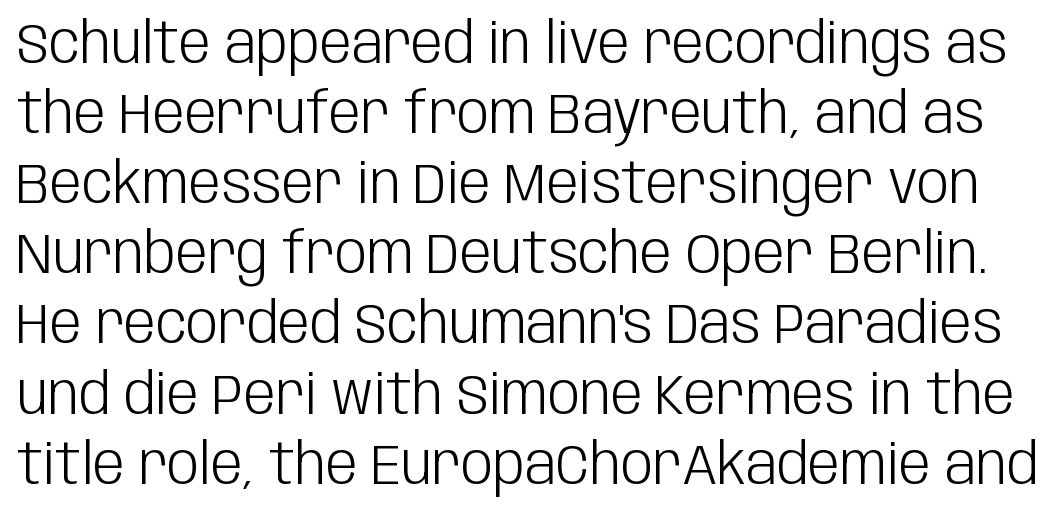
Q: Is the text bold? A: No.
Q: Is the text italic (slanted)? A: No, it is upright.
Q: Is the typeface a serif or a sans-serif typeface? A: Sans-serif.
Q: Is the text underlined? A: No.
Q: Is the spacing between letters normal or unusually wide? A: Normal.
Q: Width (condensed, normal, or wide)? A: Condensed.
Q: Stroke contrast? A: Low.
Q: x-height? A: Large.
Q: Monospaced? A: No.
